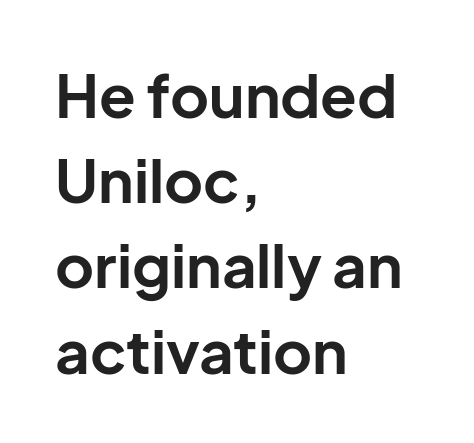
Q: Is the text bold? A: Yes.
Q: Is the text italic (slanted)? A: No, it is upright.
Q: Is the typeface a serif or a sans-serif typeface? A: Sans-serif.
Q: Is the text underlined? A: No.
Q: How is the paragraph aligned? A: Left-aligned.
Q: Is the spacing between letters normal or unusually wide? A: Normal.
Q: Is the spacing between lines tight, normal or loose? A: Normal.
Q: Width (condensed, normal, or wide)? A: Normal.
Q: Stroke contrast? A: Low.
Q: x-height? A: Medium.
Q: Monospaced? A: No.
